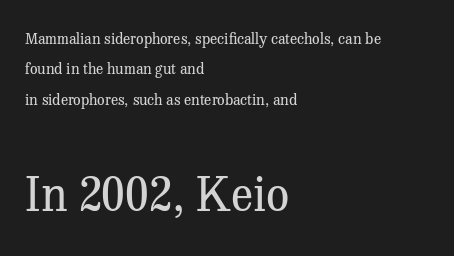
{"serif": "yes", "italic": "no", "bold": "no", "weight": "regular", "width": "normal", "stroke_contrast": "medium", "x_height": "medium", "monospaced": "no", "underline": "no", "align": "left", "line_spacing": "loose", "line_spacing_ratio": 2.02, "letter_spacing": "normal", "letter_spacing_em": 0.0, "larger_block": "second", "size_ratio": 3.07, "glyph_px": 46}
